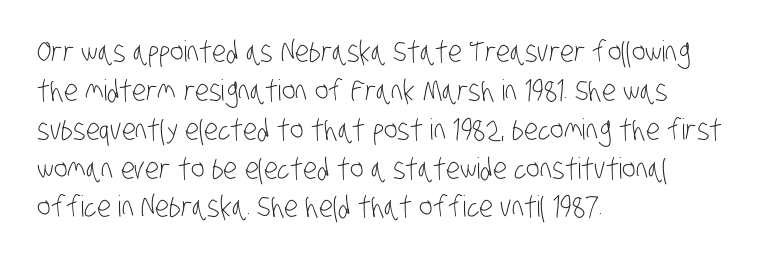
The letters advance in unequal steps, a hallmark of proportional type. Is this a sans? Yes — the strokes have no serifs. Here the glyphs are tracked normally, forming tight word shapes. Each line starts at the same left margin while the right side varies. A clean baseline with only descenders dipping below it. The rows are spaced the way most documents space them.
